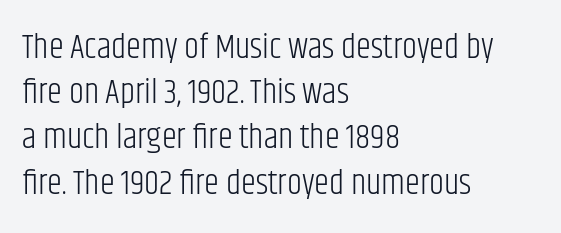
The image shows 34 px light, condensed sans-serif type, upright; set left-aligned, normal line spacing (1.33x), normal letter spacing, not underlined; low stroke contrast and a large x-height.
